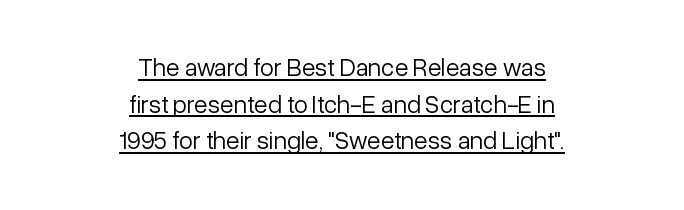
{"italic": "no", "bold": "no", "underline": "yes", "align": "center", "line_spacing": "normal", "line_spacing_ratio": 1.47, "letter_spacing": "normal", "letter_spacing_em": 0.0, "glyph_px": 25}
